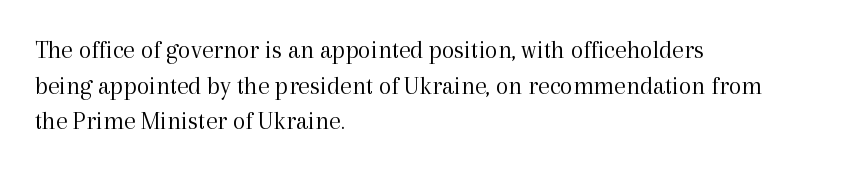
Q: Is the text bold? A: No.
Q: Is the text italic (slanted)? A: No, it is upright.
Q: Is the text underlined? A: No.
Q: How is the paragraph aligned? A: Left-aligned.
Q: Is the spacing between letters normal or unusually wide? A: Normal.
Q: Is the spacing between lines tight, normal or loose? A: Normal.
